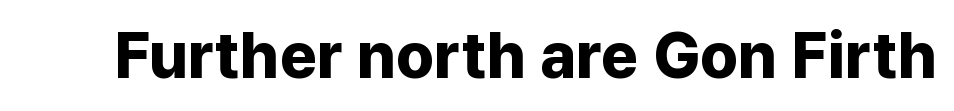
{"serif": "no", "italic": "no", "bold": "yes", "weight": "bold", "width": "normal", "stroke_contrast": "low", "x_height": "medium", "monospaced": "no", "underline": "no", "letter_spacing": "normal", "letter_spacing_em": 0.0, "glyph_px": 64}
